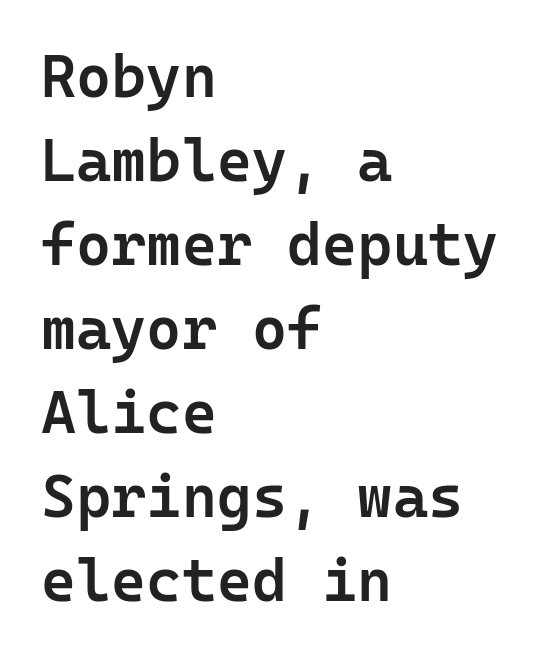
The image shows 60 px semibold sans-serif type, upright, monospaced; set left-aligned, normal line spacing (1.4x), normal letter spacing, not underlined; low stroke contrast and a medium x-height.
